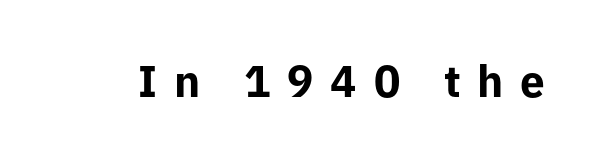
Q: Is the text bold? A: Yes.
Q: Is the text italic (slanted)? A: No, it is upright.
Q: Is the typeface a serif or a sans-serif typeface? A: Sans-serif.
Q: Is the text underlined? A: No.
Q: Is the spacing between letters normal or unusually wide? A: Unusually wide.
Q: Width (condensed, normal, or wide)? A: Normal.
Q: Stroke contrast? A: Low.
Q: x-height? A: Medium.
Q: Monospaced? A: No.
